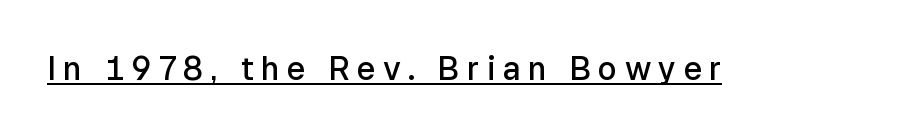
{"serif": "no", "italic": "no", "bold": "semi", "weight": "semibold", "width": "normal", "stroke_contrast": "low", "x_height": "medium", "monospaced": "no", "underline": "yes", "letter_spacing": "wide", "letter_spacing_em": 0.23, "glyph_px": 32}
